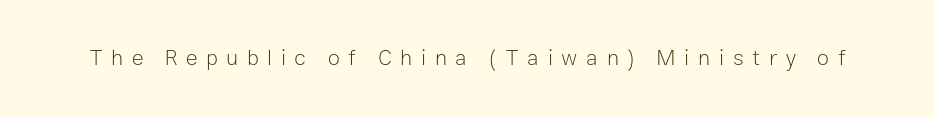
Q: Is the text bold? A: No.
Q: Is the text italic (slanted)? A: No, it is upright.
Q: Is the text underlined? A: No.
Q: Is the spacing between letters normal or unusually wide? A: Unusually wide.
